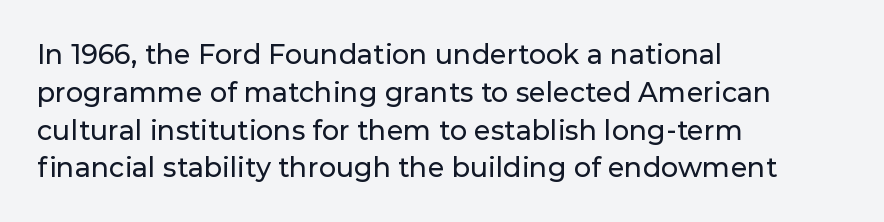
The ragged edge is on the right, which tells us the setting is flush left. Underline: absent. Does the leading feel generous? No, just average. The type is set solid horizontally, with unmodified tracking.
